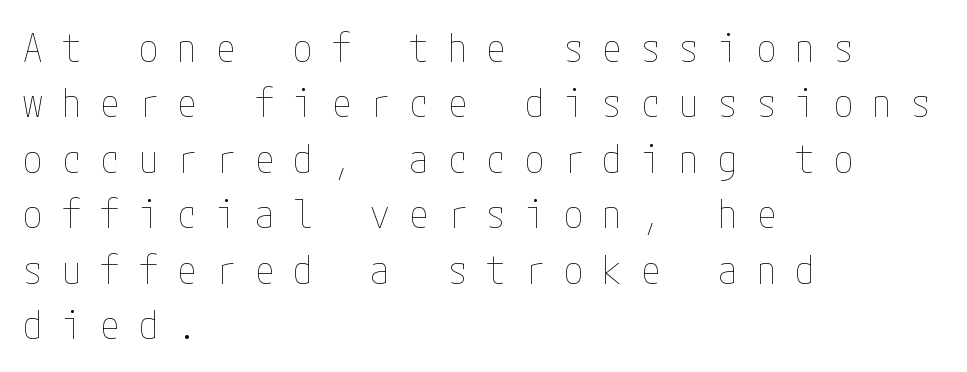
Q: Is the text bold? A: No.
Q: Is the text italic (slanted)? A: No, it is upright.
Q: Is the text underlined? A: No.
Q: How is the paragraph aligned? A: Left-aligned.
Q: Is the spacing between letters normal or unusually wide? A: Unusually wide.
Q: Is the spacing between lines tight, normal or loose? A: Normal.
Q: Width (condensed, normal, or wide)? A: Condensed.
Q: Stroke contrast? A: Low.
Q: x-height? A: Medium.
